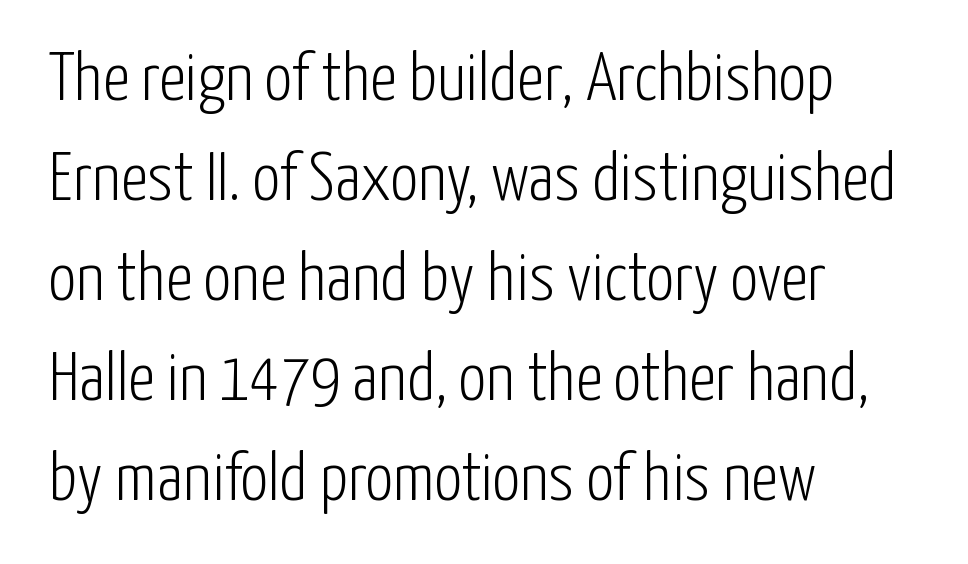
{"serif": "no", "italic": "no", "bold": "no", "weight": "light", "width": "condensed", "stroke_contrast": "low", "x_height": "medium", "monospaced": "no", "underline": "no", "align": "left", "line_spacing": "normal", "line_spacing_ratio": 1.45, "letter_spacing": "normal", "letter_spacing_em": 0.0, "glyph_px": 69}
